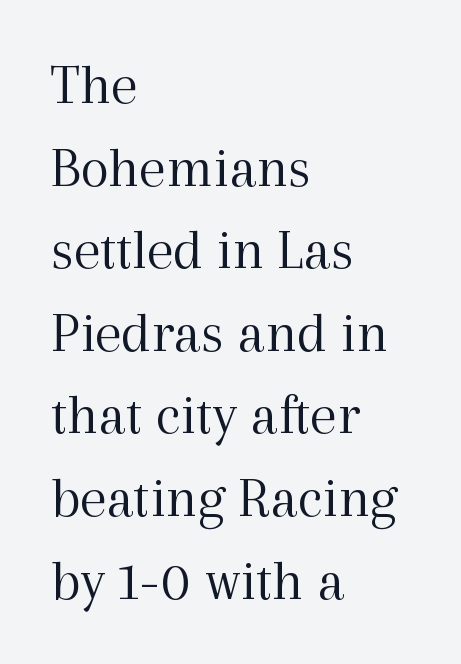
{"serif": "yes", "italic": "no", "bold": "no", "weight": "light", "width": "normal", "x_height": "medium", "monospaced": "no", "underline": "no", "align": "left", "line_spacing": "normal", "line_spacing_ratio": 1.4, "letter_spacing": "normal", "letter_spacing_em": 0.0, "glyph_px": 59}
